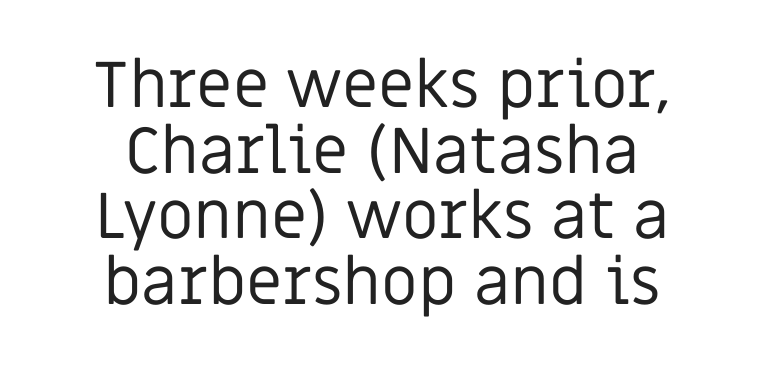
The image shows 65 px regular-weight sans-serif type, upright; set centered, tight line spacing (1.01x), normal letter spacing, not underlined; low stroke contrast and a large x-height.
